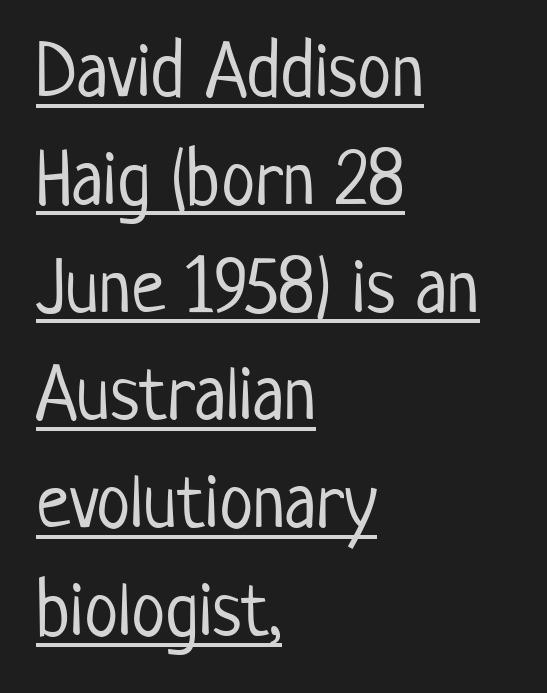
{"serif": "no", "italic": "no", "bold": "no", "weight": "light", "width": "condensed", "stroke_contrast": "low", "x_height": "medium", "monospaced": "no", "underline": "yes", "align": "left", "line_spacing": "normal", "line_spacing_ratio": 1.4, "letter_spacing": "normal", "letter_spacing_em": 0.0, "glyph_px": 77}
